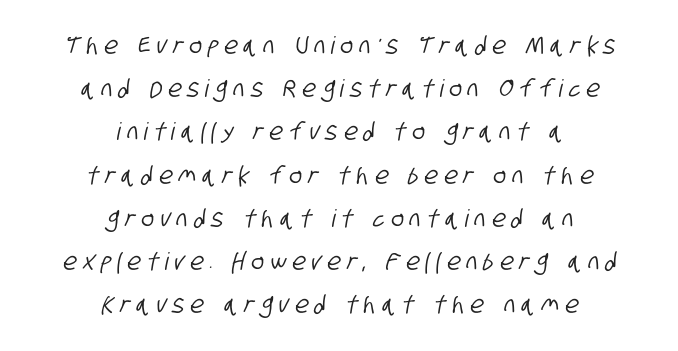
This rendering uses center alignment, leaving both contours irregular but symmetric. Lines of text with bare space underneath. The passage shown has open, widely tracked lettering throughout.
